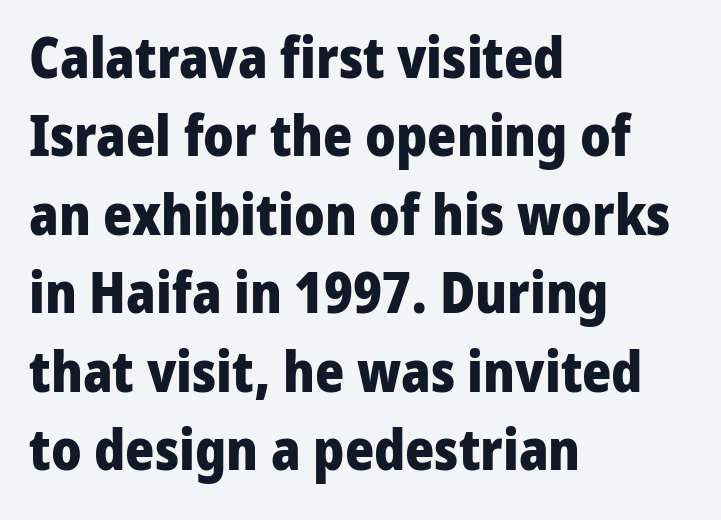
The image shows 56 px heavy sans-serif type, upright; set left-aligned, normal line spacing (1.4x), normal letter spacing, not underlined; low stroke contrast and a medium x-height.
